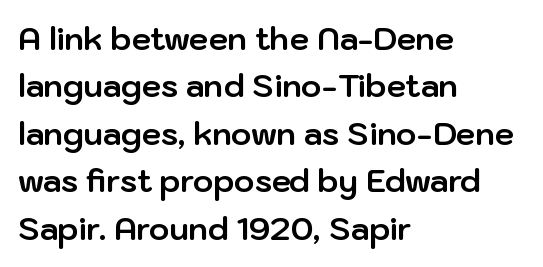
Q: Is the text bold? A: Yes.
Q: Is the text italic (slanted)? A: No, it is upright.
Q: Is the typeface a serif or a sans-serif typeface? A: Sans-serif.
Q: Is the text underlined? A: No.
Q: How is the paragraph aligned? A: Left-aligned.
Q: Is the spacing between letters normal or unusually wide? A: Normal.
Q: Is the spacing between lines tight, normal or loose? A: Normal.
Q: Width (condensed, normal, or wide)? A: Normal.
Q: Stroke contrast? A: Low.
Q: x-height? A: Medium.
Q: Monospaced? A: No.
